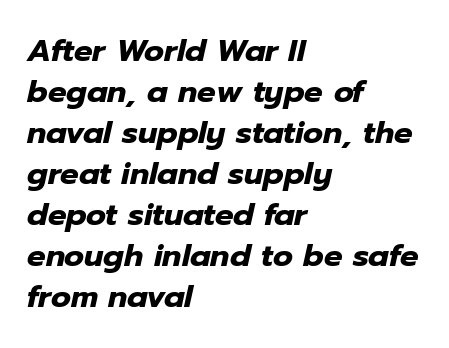
The image shows 31 px heavy type, italic (leaning right); set left-aligned, normal line spacing (1.32x), normal letter spacing, not underlined; low stroke contrast and a medium x-height.
